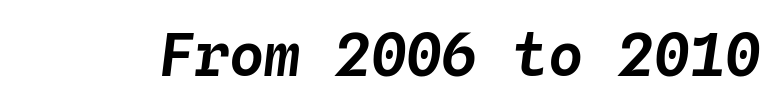
Q: Is the text italic (slanted)? A: Yes, it leans right by about 4 degrees.
Q: Is the text underlined? A: No.
Q: Is the spacing between letters normal or unusually wide? A: Normal.
Q: Width (condensed, normal, or wide)? A: Normal.
Q: Stroke contrast? A: Low.
Q: x-height? A: Medium.
Q: Monospaced? A: Yes.
